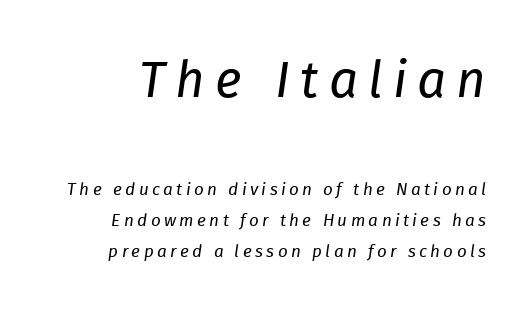
{"italic": "yes", "lean": "right", "slant_degrees": 8, "bold": "no", "weight": "regular", "width": "normal", "stroke_contrast": "low", "x_height": "medium", "monospaced": "no", "underline": "no", "align": "right", "line_spacing_ratio": 1.83, "letter_spacing": "wide", "letter_spacing_em": 0.2, "larger_block": "first", "size_ratio": 3.0, "glyph_px": 51}
